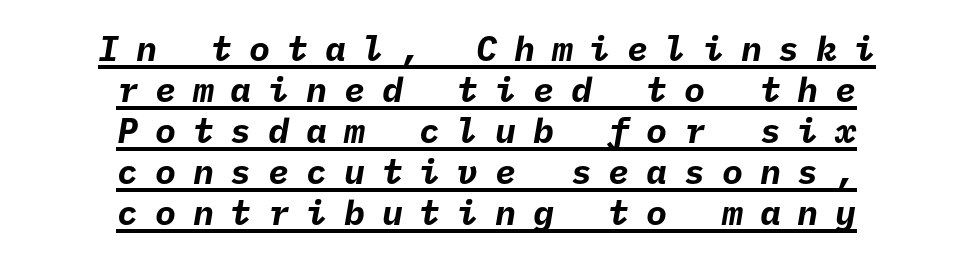
{"serif": "no", "bold": "yes", "weight": "bold", "width": "normal", "stroke_contrast": "low", "x_height": "medium", "underline": "yes", "align": "center", "line_spacing_ratio": 1.17, "letter_spacing": "wide", "letter_spacing_em": 0.48, "glyph_px": 35}
